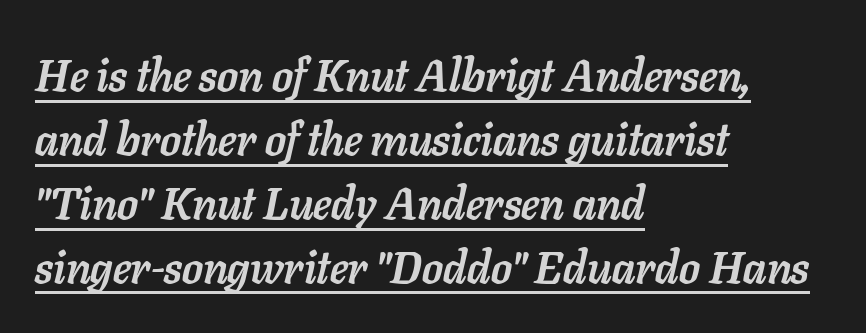
{"italic": "yes", "lean": "right", "slant_degrees": 11, "bold": "yes", "weight": "semibold", "width": "normal", "stroke_contrast": "low", "x_height": "medium", "monospaced": "no", "underline": "yes", "align": "left", "line_spacing": "normal", "line_spacing_ratio": 1.42, "letter_spacing": "normal", "letter_spacing_em": 0.0, "glyph_px": 45}
